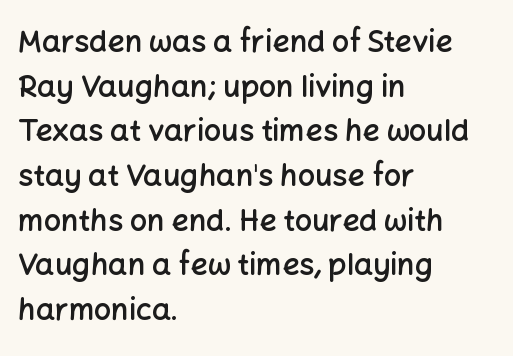
{"serif": "no", "italic": "no", "bold": "semi", "weight": "semibold", "width": "normal", "stroke_contrast": "low", "x_height": "medium", "monospaced": "no", "underline": "no", "align": "left", "line_spacing": "normal", "line_spacing_ratio": 1.49, "letter_spacing": "normal", "letter_spacing_em": 0.0, "glyph_px": 30}
